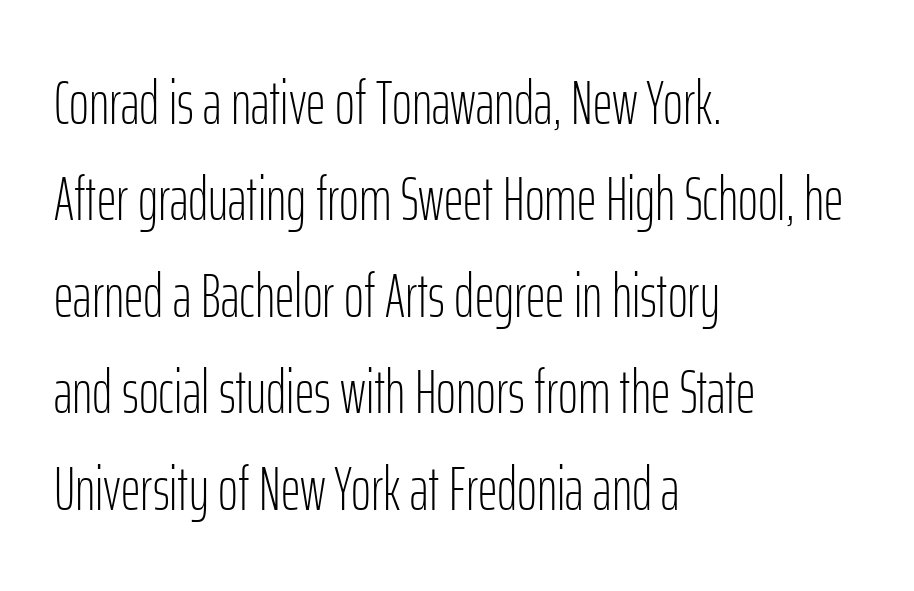
This is the regular roman posture of the typeface. The passage shown is typed in a proportional face where columns would drift. Classification — sans serif. Any mark beneath the type? The region is blank.
